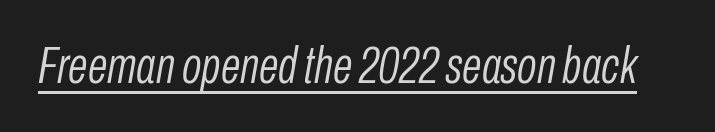
The image shows 51 px light, condensed type, italic (leaning right); set normal letter spacing, underlined; low stroke contrast and a medium x-height.
